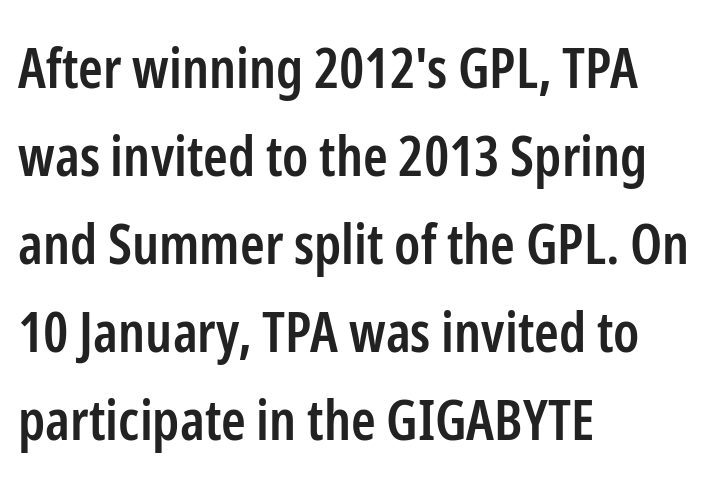
{"serif": "no", "italic": "no", "bold": "semi", "weight": "semibold", "width": "condensed", "stroke_contrast": "low", "x_height": "medium", "monospaced": "no", "underline": "no", "align": "left", "line_spacing": "normal", "line_spacing_ratio": 1.57, "letter_spacing": "normal", "letter_spacing_em": 0.0, "glyph_px": 56}
